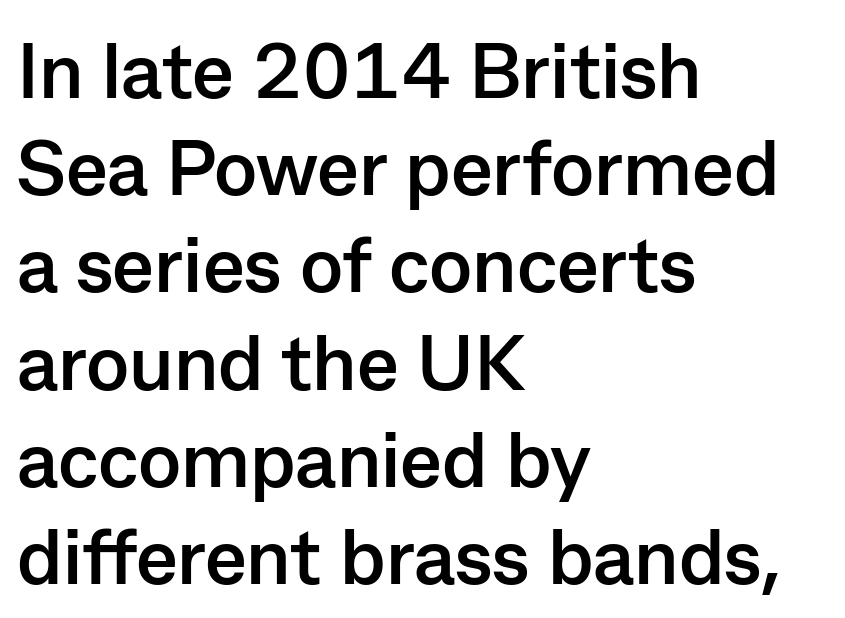
{"serif": "no", "italic": "no", "bold": "yes", "weight": "semibold", "width": "normal", "stroke_contrast": "low", "x_height": "medium", "monospaced": "no", "underline": "no", "align": "left", "line_spacing_ratio": 1.23, "letter_spacing": "normal", "letter_spacing_em": 0.0, "glyph_px": 79}
